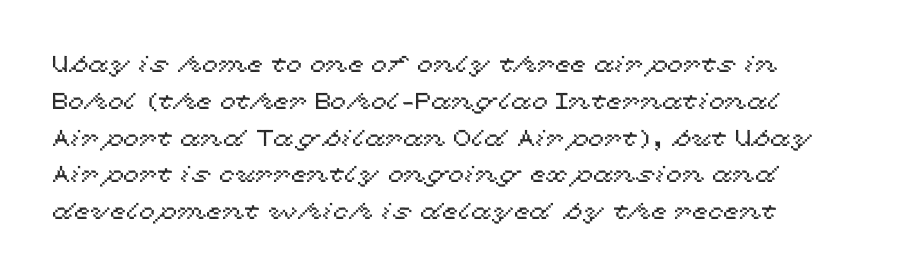
Q: Is the text italic (slanted)? A: Yes.
Q: Is the text underlined? A: No.
Q: How is the paragraph aligned? A: Left-aligned.
Q: Is the spacing between letters normal or unusually wide? A: Normal.
Q: Is the spacing between lines tight, normal or loose? A: Normal.
